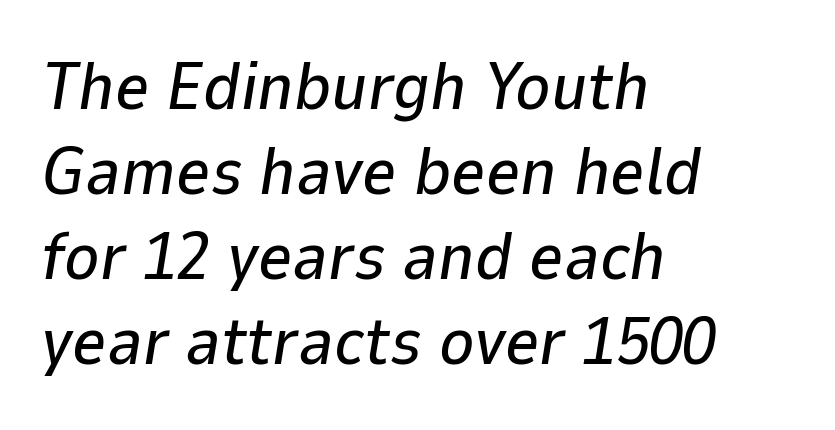
The image shows 67 px text type, italic (leaning right); set left-aligned, normal line spacing (1.27x), normal letter spacing, not underlined; low stroke contrast and a medium x-height.
